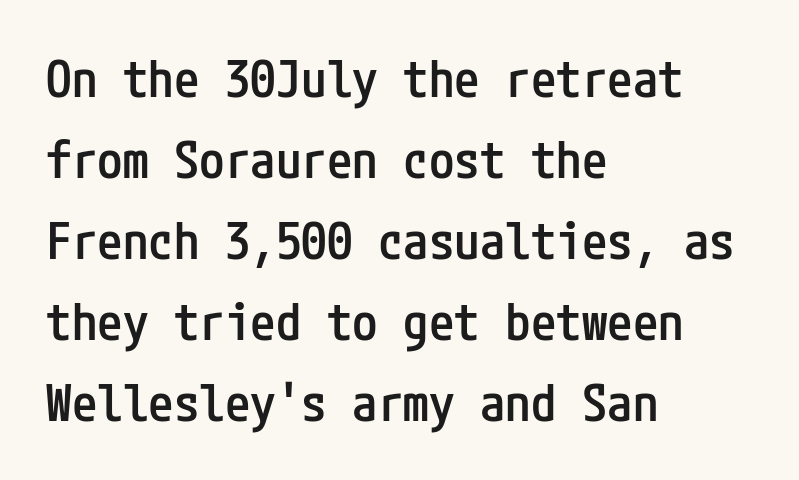
The type family on display is of the sans-serif kind. Where is the straight margin? On the left. Students, this is semibold: more ink than regular, less than bold. Leading matches the norm, producing a regular column.
